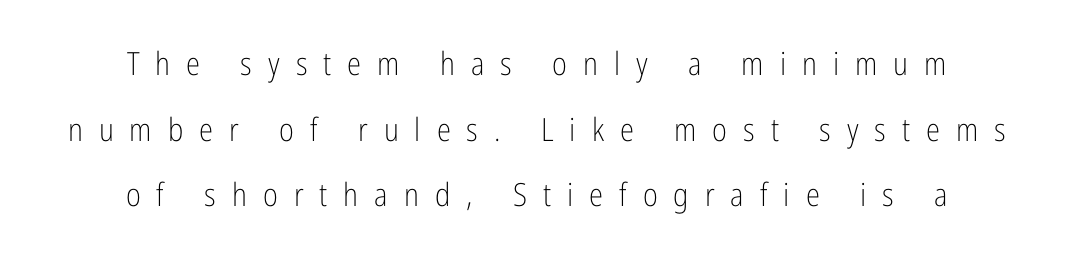
The image shows 32 px light, condensed sans-serif type, upright; set centered, loose line spacing (2.05x), unusually wide letter spacing (+0.5 em), not underlined; low stroke contrast and a medium x-height.
